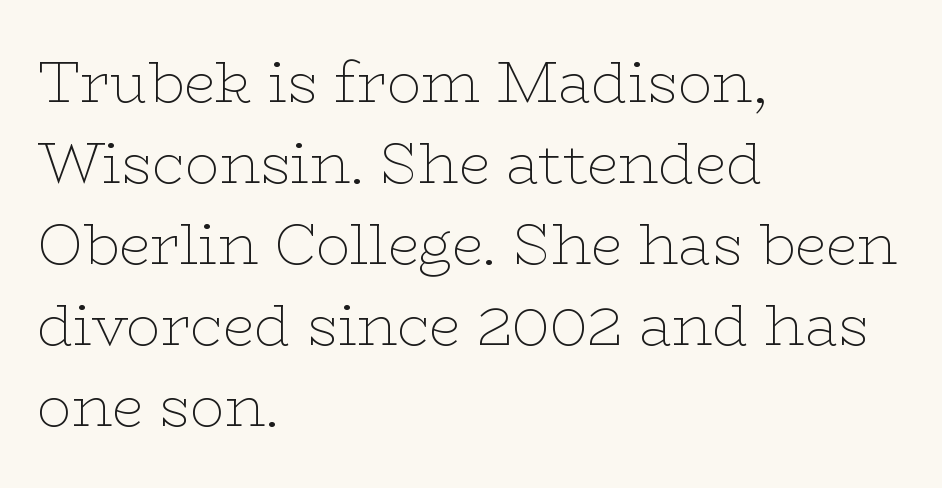
The image shows 57 px thin, wide serif type, upright; set left-aligned, normal line spacing (1.42x), normal letter spacing, not underlined; low stroke contrast and a medium x-height.
